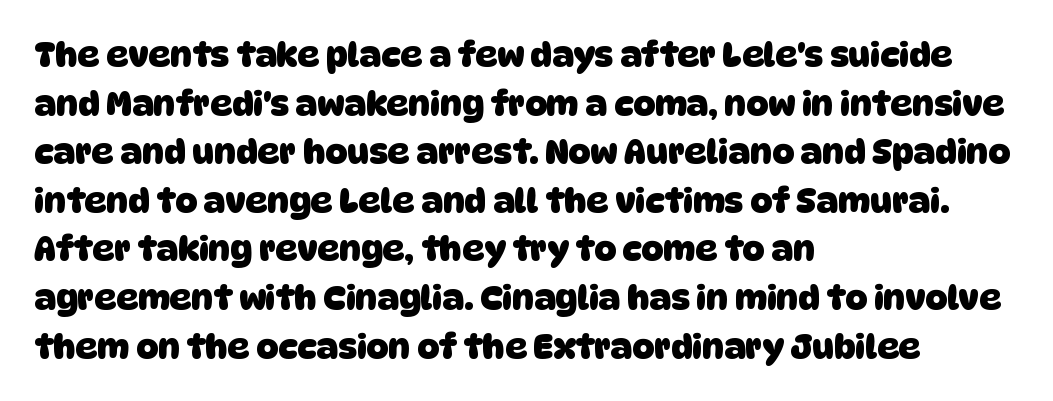
The block of text has a typical density, with ordinary space between rows. The face used here is rendered with its standard letterfit. The ragged edge is on the right, which tells us the setting is flush left. In terms of weight, the rendering is a true, heavy bold. Serif or sans? Sans — the stroke terminals are bare.
